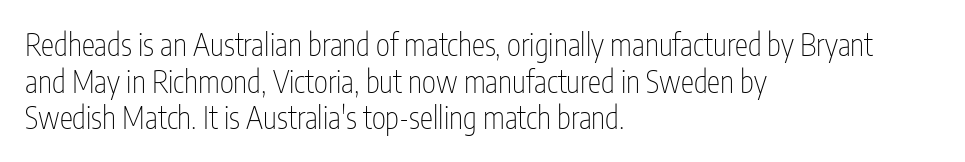
The image shows 30 px thin, condensed sans-serif type, upright; set left-aligned, line spacing 1.22x, normal letter spacing, not underlined; low stroke contrast and a medium x-height.
